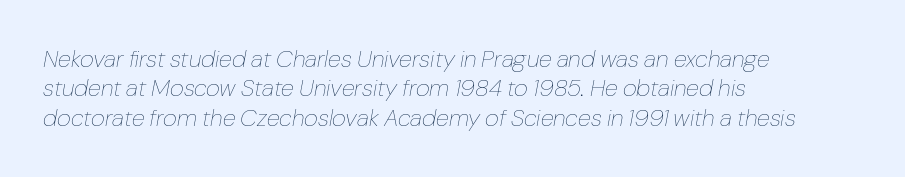
Q: Is the text bold? A: No.
Q: Is the text italic (slanted)? A: Yes, it leans right by about 10 degrees.
Q: Is the text underlined? A: No.
Q: How is the paragraph aligned? A: Left-aligned.
Q: Is the spacing between letters normal or unusually wide? A: Normal.
